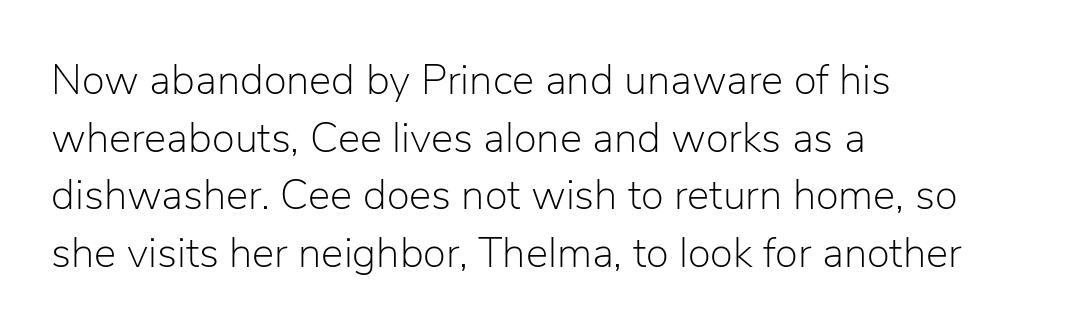
Q: Is the text bold? A: No.
Q: Is the text italic (slanted)? A: No, it is upright.
Q: Is the typeface a serif or a sans-serif typeface? A: Sans-serif.
Q: Is the text underlined? A: No.
Q: How is the paragraph aligned? A: Left-aligned.
Q: Is the spacing between letters normal or unusually wide? A: Normal.
Q: Is the spacing between lines tight, normal or loose? A: Normal.
Q: Width (condensed, normal, or wide)? A: Normal.
Q: Stroke contrast? A: Low.
Q: x-height? A: Medium.
Q: Monospaced? A: No.
